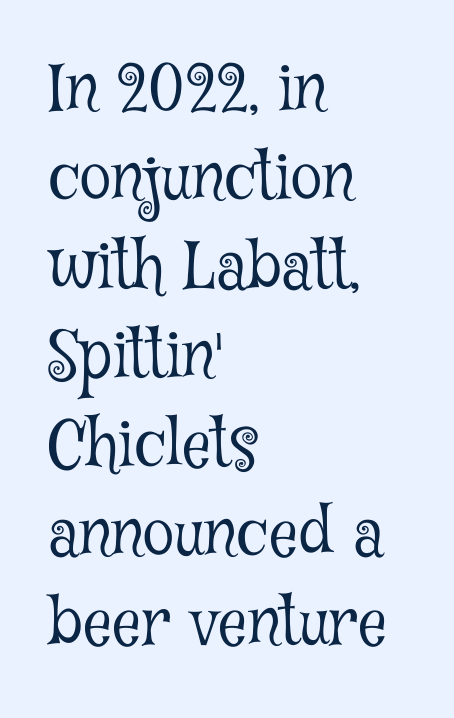
{"serif": "yes", "italic": "no", "bold": "no", "weight": "light", "width": "condensed", "stroke_contrast": "low", "x_height": "medium", "monospaced": "no", "underline": "no", "align": "left", "line_spacing": "normal", "line_spacing_ratio": 1.39, "letter_spacing": "normal", "letter_spacing_em": 0.0, "glyph_px": 64}
